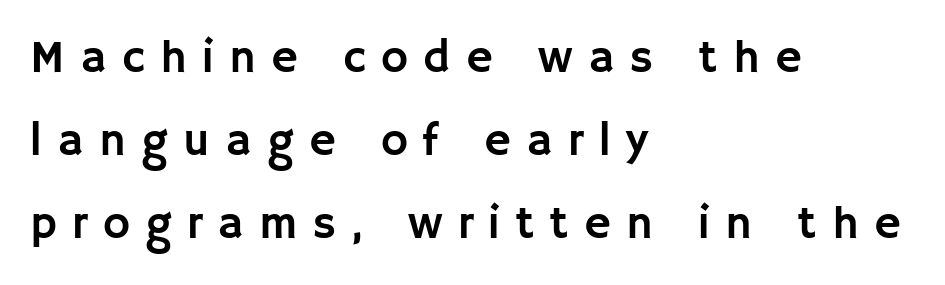
Inter-character spacing is expanded well beyond the font's built-in metrics. The rendering shows plain stroke endings on the letterforms — a sans-serif design. The baseline area is clear. This rendering uses left alignment, leaving the right contour irregular.
